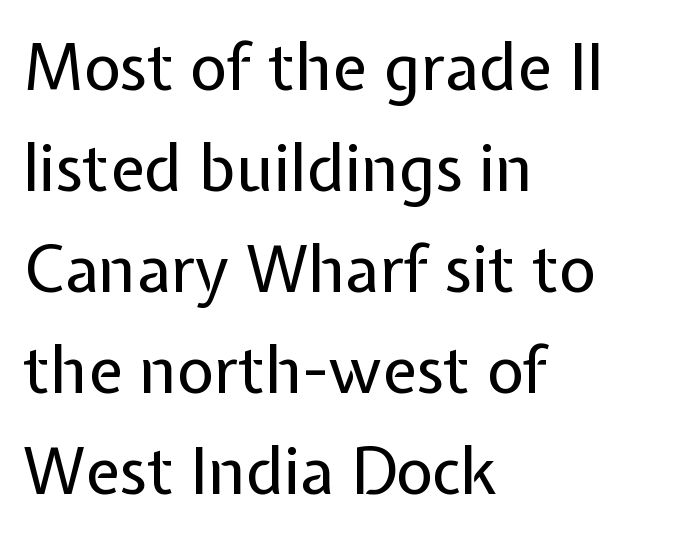
The image shows 64 px regular-weight sans-serif type, upright; set left-aligned, normal line spacing (1.58x), normal letter spacing, not underlined; low stroke contrast and a medium x-height.
